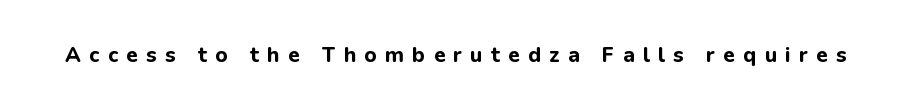
{"italic": "no", "bold": "yes", "underline": "no", "letter_spacing": "wide", "letter_spacing_em": 0.4, "glyph_px": 21}
